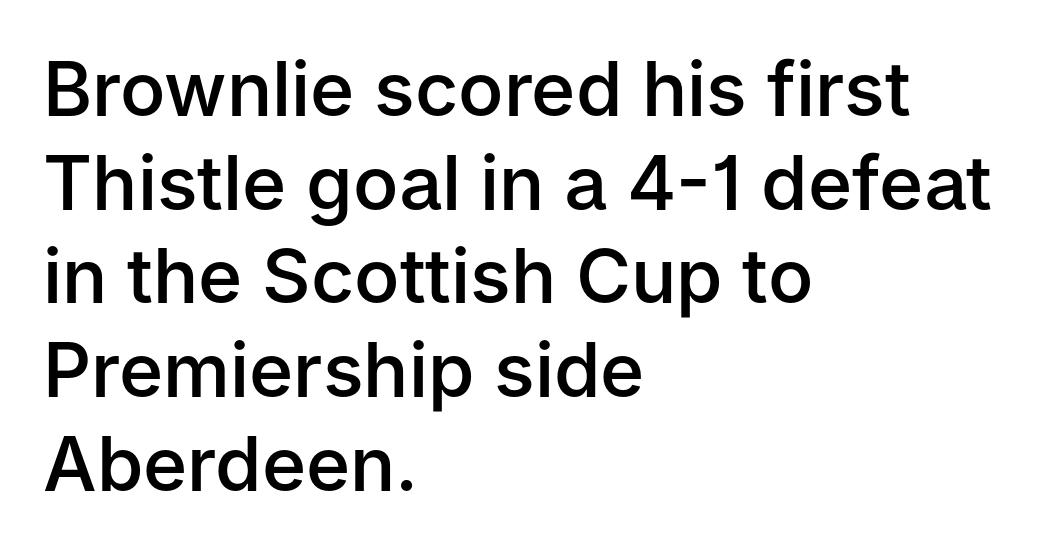
Q: Is the text bold? A: Semi-bold.
Q: Is the text italic (slanted)? A: No, it is upright.
Q: Is the typeface a serif or a sans-serif typeface? A: Sans-serif.
Q: Is the text underlined? A: No.
Q: How is the paragraph aligned? A: Left-aligned.
Q: Is the spacing between letters normal or unusually wide? A: Normal.
Q: Is the spacing between lines tight, normal or loose? A: Normal.
Q: Width (condensed, normal, or wide)? A: Normal.
Q: Stroke contrast? A: Low.
Q: x-height? A: Medium.
Q: Monospaced? A: No.
